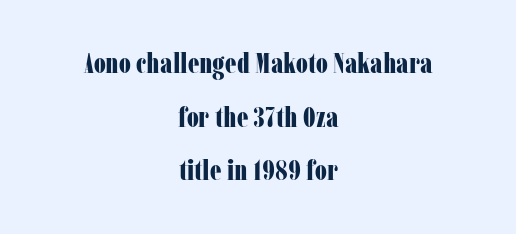
Q: Is the text bold? A: Yes.
Q: Is the text italic (slanted)? A: No, it is upright.
Q: Is the typeface a serif or a sans-serif typeface? A: Serif.
Q: Is the text underlined? A: No.
Q: How is the paragraph aligned? A: Centered.
Q: Is the spacing between letters normal or unusually wide? A: Normal.
Q: Width (condensed, normal, or wide)? A: Condensed.
Q: Stroke contrast? A: Low.
Q: x-height? A: Medium.
Q: Monospaced? A: No.
